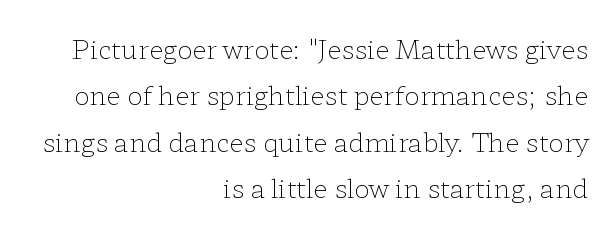
Q: Is the text bold? A: No.
Q: Is the text italic (slanted)? A: No, it is upright.
Q: Is the text underlined? A: No.
Q: How is the paragraph aligned? A: Right-aligned.
Q: Is the spacing between letters normal or unusually wide? A: Normal.
